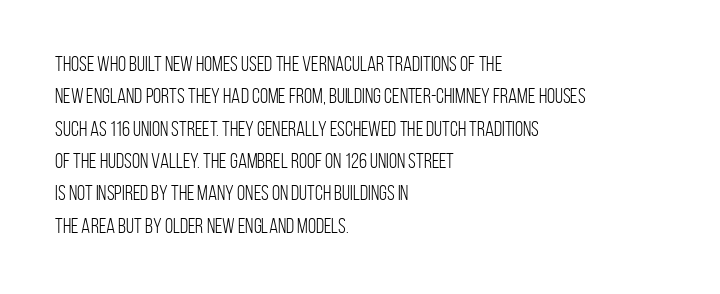
Q: Is the text bold? A: No.
Q: Is the text italic (slanted)? A: No, it is upright.
Q: Is the text underlined? A: No.
Q: How is the paragraph aligned? A: Left-aligned.
Q: Is the spacing between letters normal or unusually wide? A: Normal.
Q: Is the spacing between lines tight, normal or loose? A: Normal.
